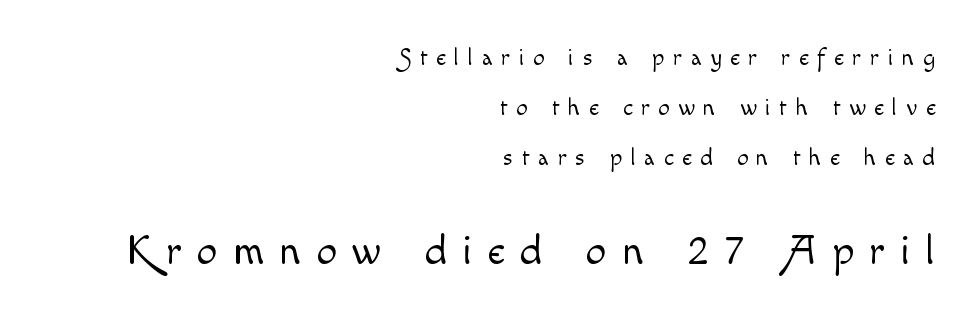
{"italic": "no", "bold": "no", "weight": "light", "width": "normal", "x_height": "small", "monospaced": "no", "underline": "no", "align": "right", "line_spacing": "loose", "line_spacing_ratio": 2.18, "letter_spacing": "wide", "letter_spacing_em": 0.38, "larger_block": "second", "size_ratio": 1.78, "glyph_px": 41}
